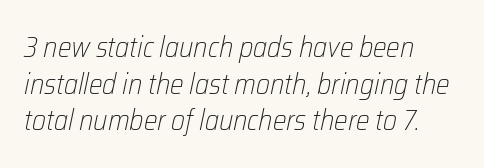
The image shows 29 px light, condensed type, italic (leaning right); set left-aligned, normal line spacing (1.26x), normal letter spacing, not underlined; low stroke contrast and a medium x-height.
